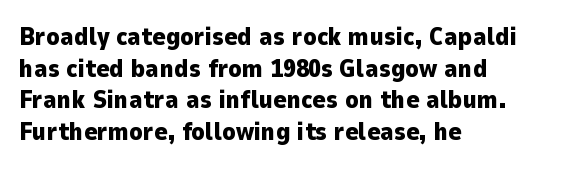
Short and long lines alike share a common starting point at left. The vertical gap from one line to the next is medium. Does the lettering tilt? It doesn't — this is upright. Underline: absent. The tracking reads as untouched default to a designer's eye. Chunky letters — that's bold for sure.
